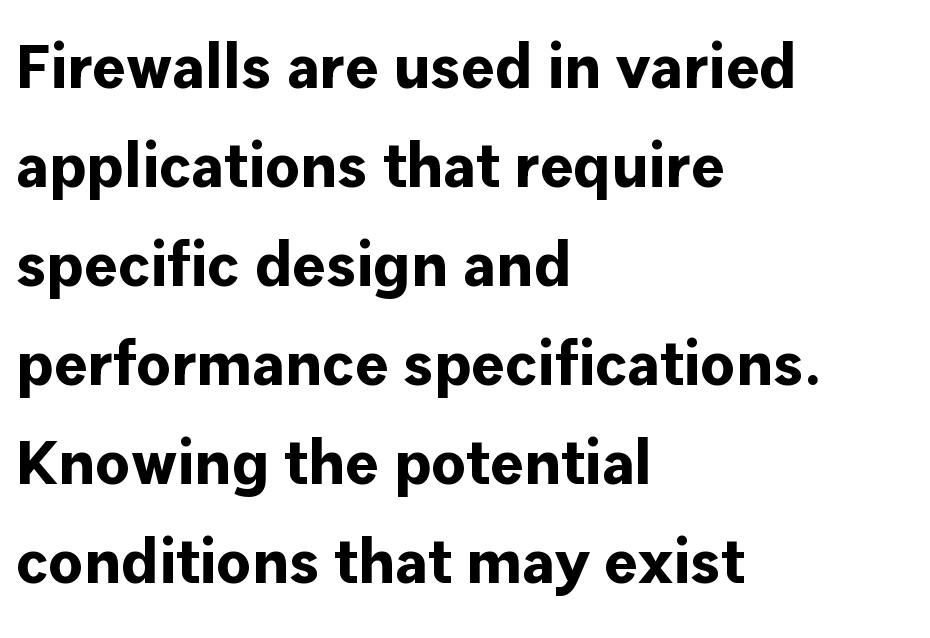
The face used here is a sans, in the tradition of grotesques and geometrics. Character widths vary here, with narrow letters taking less room than wide ones. The gaps between neighbouring characters are ordinary and unremarkable. The line-height multiplier appears to be the usual default. Rule under the text: the space is simply empty.
